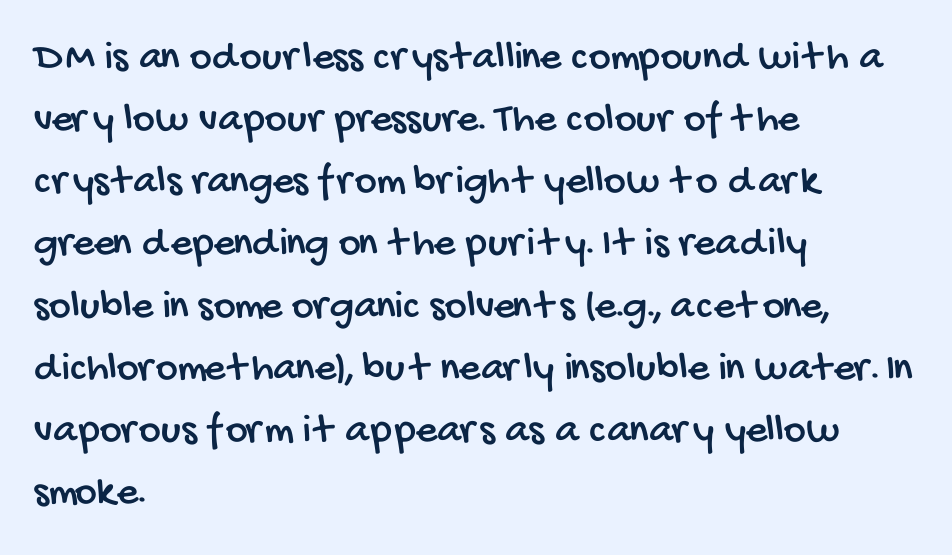
The image shows 42 px condensed sans-serif type; set left-aligned, normal line spacing (1.48x), normal letter spacing, not underlined; low stroke contrast and a large x-height.
